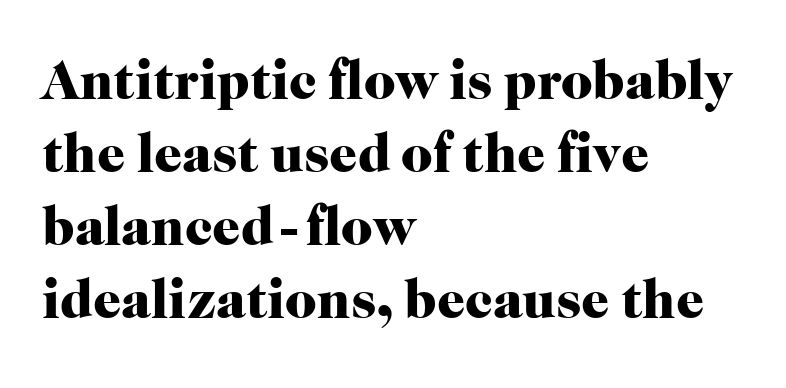
Q: Is the text bold? A: Yes.
Q: Is the text italic (slanted)? A: No, it is upright.
Q: Is the typeface a serif or a sans-serif typeface? A: Serif.
Q: Is the text underlined? A: No.
Q: How is the paragraph aligned? A: Left-aligned.
Q: Is the spacing between letters normal or unusually wide? A: Normal.
Q: Is the spacing between lines tight, normal or loose? A: Normal.
Q: Width (condensed, normal, or wide)? A: Normal.
Q: Stroke contrast? A: High.
Q: x-height? A: Medium.
Q: Monospaced? A: No.
